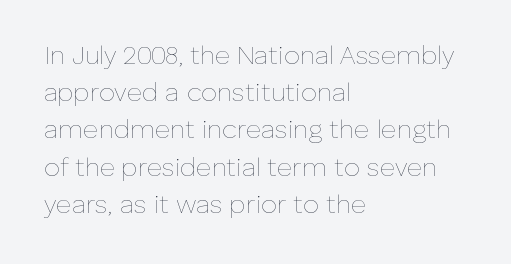
The rendering anchors every line to the left-hand side. A clean baseline with only descenders dipping below it. No chunkiness to these letters — they're not bold. Leading matches the norm, producing a regular column. Ascenders rise straight up at ninety degrees. Nobody touched the tracking dial on this one.
